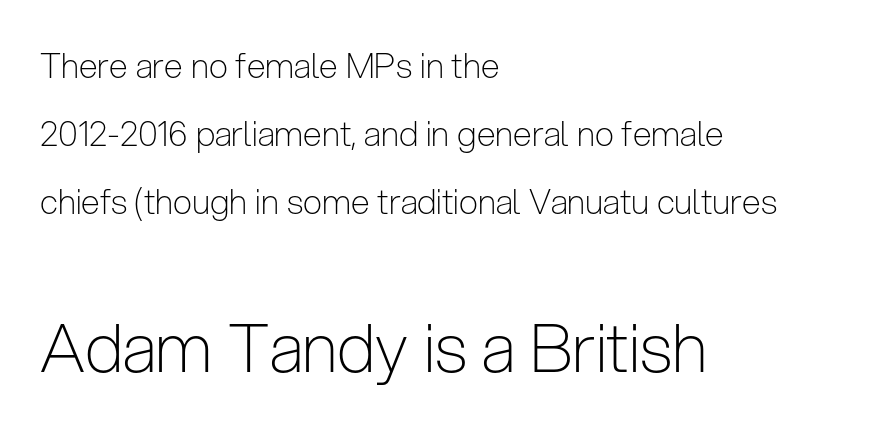
Q: Is the text bold? A: No.
Q: Is the text italic (slanted)? A: No, it is upright.
Q: Is the typeface a serif or a sans-serif typeface? A: Sans-serif.
Q: Is the text underlined? A: No.
Q: How is the paragraph aligned? A: Left-aligned.
Q: Is the spacing between letters normal or unusually wide? A: Normal.
Q: Is the spacing between lines tight, normal or loose? A: Loose.
Q: Which block of text is set in a larger size, the first (top) or the second (bottom)? A: The second (bottom) one.
Q: Width (condensed, normal, or wide)? A: Condensed.
Q: Stroke contrast? A: Low.
Q: x-height? A: Medium.
Q: Monospaced? A: No.
